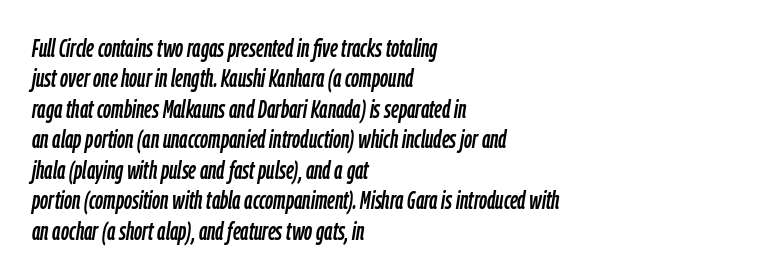
The image shows 25 px text type, italic (leaning right); set left-aligned, line spacing 1.22x, normal letter spacing, not underlined.
